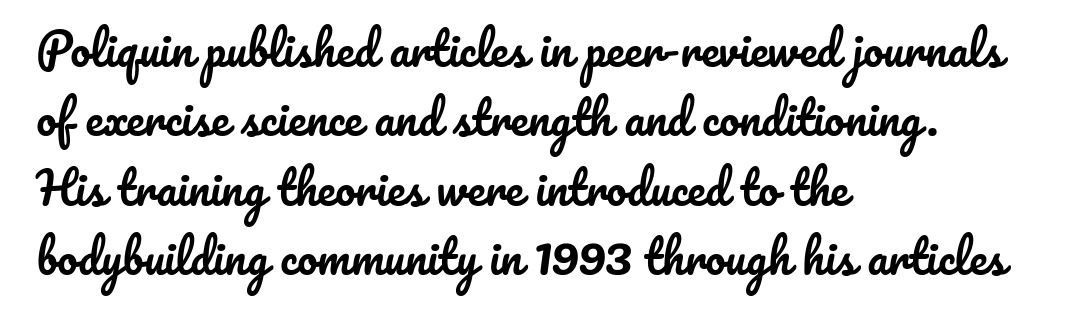
{"width": "normal", "stroke_contrast": "low", "x_height": "small", "monospaced": "no", "underline": "no", "align": "left", "line_spacing": "normal", "line_spacing_ratio": 1.54, "letter_spacing": "normal", "letter_spacing_em": 0.0, "glyph_px": 45}
